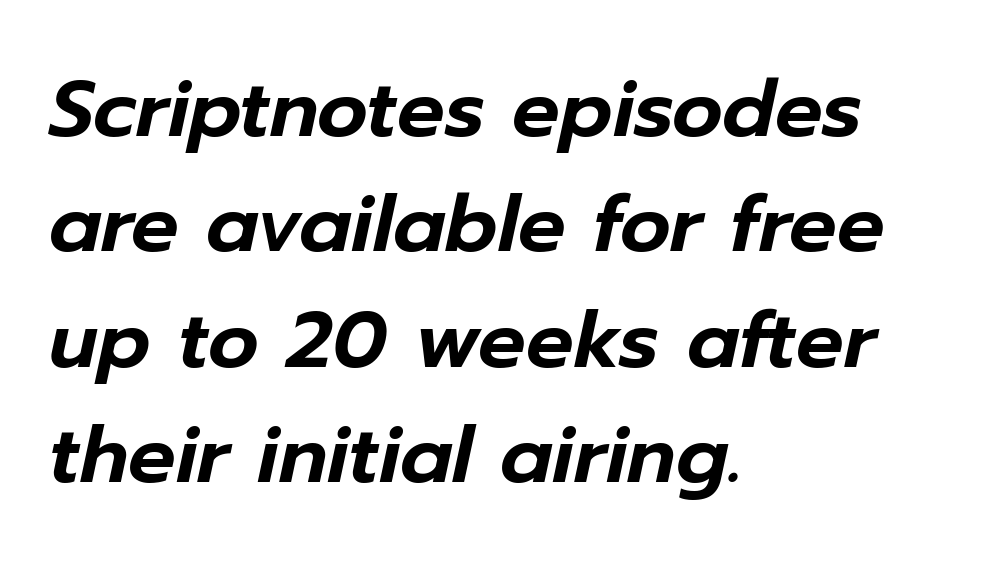
{"italic": "yes", "lean": "right", "slant_degrees": 12, "width": "normal", "stroke_contrast": "low", "x_height": "medium", "monospaced": "no", "underline": "no", "align": "left", "line_spacing": "normal", "line_spacing_ratio": 1.46, "letter_spacing": "normal", "letter_spacing_em": 0.0, "glyph_px": 79}
